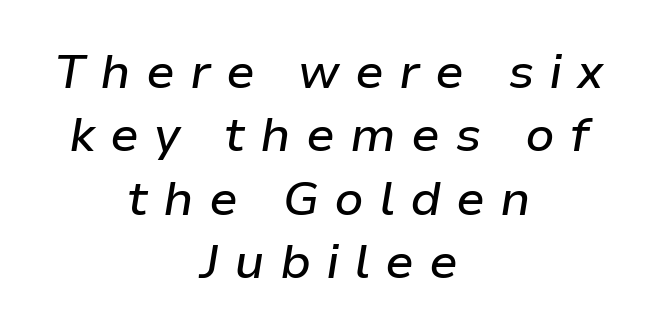
This rendering widens character spacing well past its baseline value. This sample is center-justified, so both line endings float freely. The letters advance in unequal steps, a hallmark of proportional type. The passage shown is not underscored anywhere. The lettering tilts uniformly, giving the passage an italic look.
